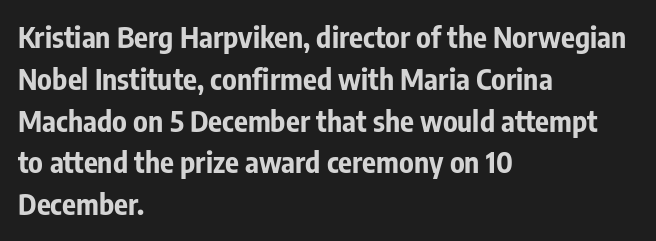
The font's upright variant was chosen for this text. Every letter is thick-stroked: bold, no question. Leading: standard. The line texture is even and compact thanks to regular tracking. These lines are rendered in a variable-pitch font.
